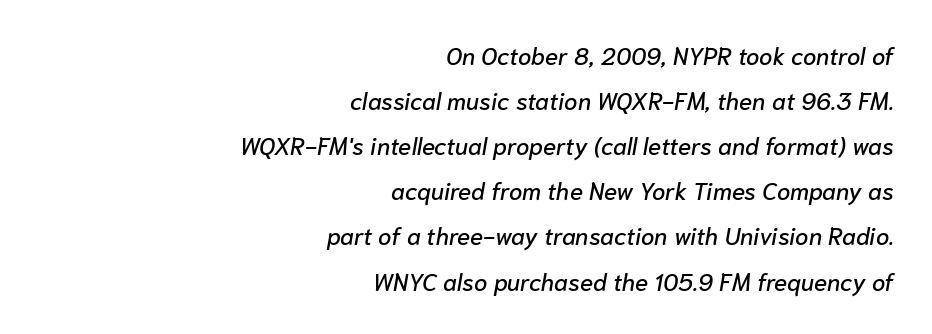
{"italic": "yes", "lean": "right", "slant_degrees": 10, "underline": "no", "align": "right", "line_spacing_ratio": 1.88, "letter_spacing": "normal", "letter_spacing_em": 0.0, "glyph_px": 24}
